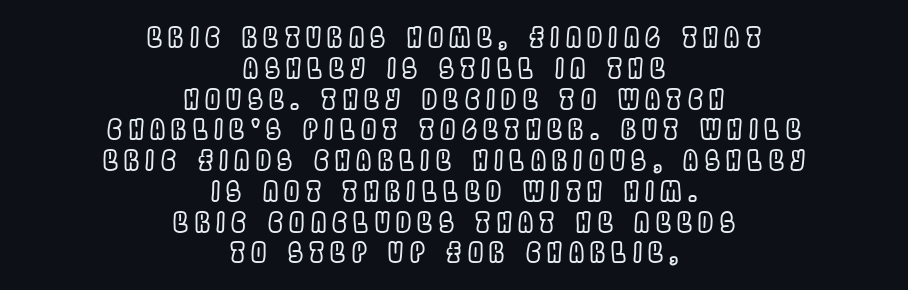
Rows of type sit shoulder to shoulder in the vertical direction. This rendering uses center alignment, leaving both contours irregular but symmetric. Beneath every word, the page is bare. If you drew a line through each stem, it would be perfectly vertical. The gaps between neighbouring characters are conspicuously large.
